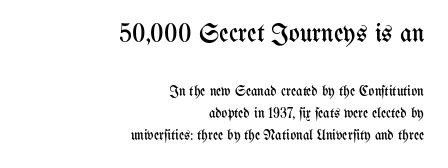
The image shows 26 px text type, upright; set right-aligned, normal line spacing (1.58x), normal letter spacing, not underlined; the first (top) block is 1.86x larger.
